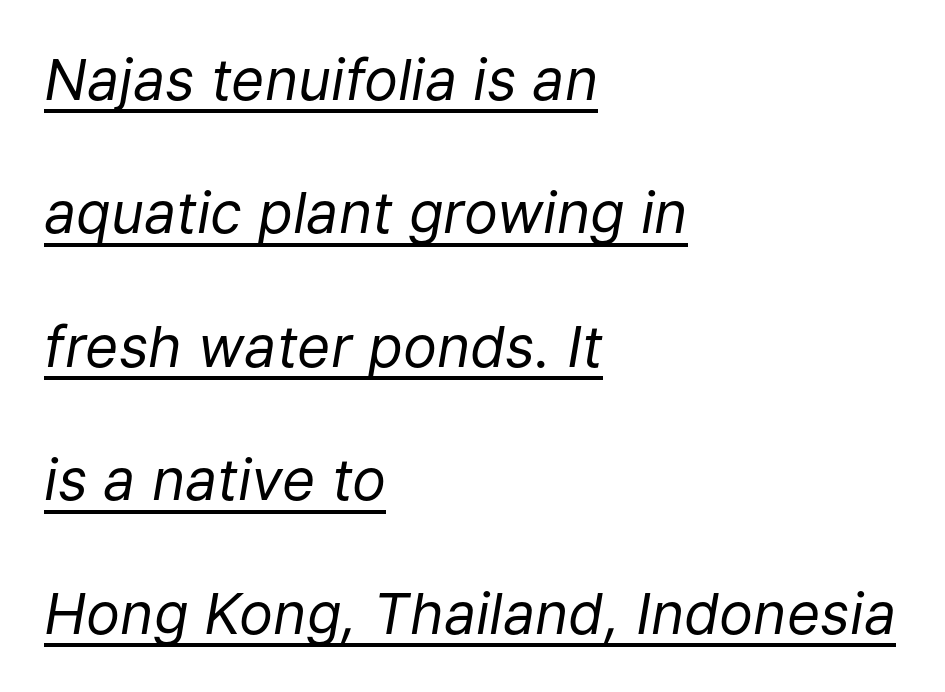
Q: Is the text bold? A: No.
Q: Is the text italic (slanted)? A: Yes, it leans right by about 9 degrees.
Q: Is the text underlined? A: Yes.
Q: How is the paragraph aligned? A: Left-aligned.
Q: Is the spacing between letters normal or unusually wide? A: Normal.
Q: Is the spacing between lines tight, normal or loose? A: Loose.
Q: Width (condensed, normal, or wide)? A: Normal.
Q: Stroke contrast? A: Low.
Q: x-height? A: Medium.
Q: Monospaced? A: No.
